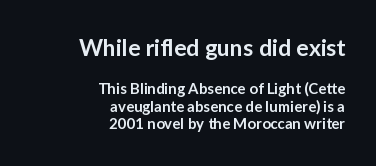
How heavy is the stroke? Medium-heavy — a semibold, shy of bold. Does the bottom block carry the larger type? No, the top block does. Rule under the text: the space is simply empty. Tall strokes in this sample are plumb rather than angled. Short and long lines alike share a common ending point at right. Standard letterfit; no display-style spreading of the glyphs.
